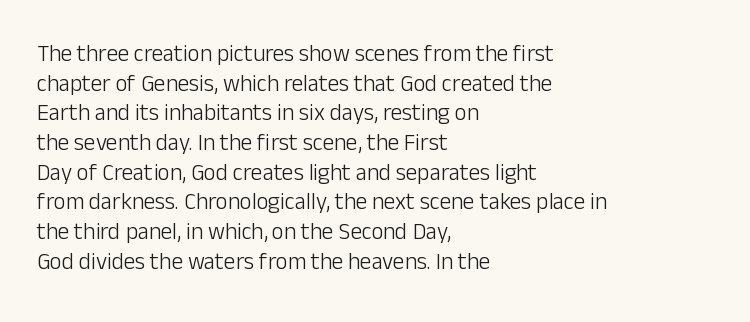
Q: Is the text bold? A: No.
Q: Is the text italic (slanted)? A: No, it is upright.
Q: Is the text underlined? A: No.
Q: How is the paragraph aligned? A: Left-aligned.
Q: Is the spacing between letters normal or unusually wide? A: Normal.
Q: Is the spacing between lines tight, normal or loose? A: Normal.
